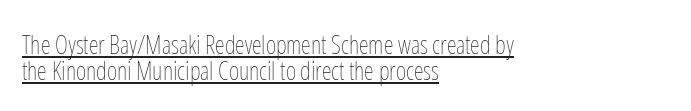
Q: Is the text bold? A: No.
Q: Is the text italic (slanted)? A: No, it is upright.
Q: Is the text underlined? A: Yes.
Q: How is the paragraph aligned? A: Left-aligned.
Q: Is the spacing between letters normal or unusually wide? A: Normal.
Q: Is the spacing between lines tight, normal or loose? A: Tight.
